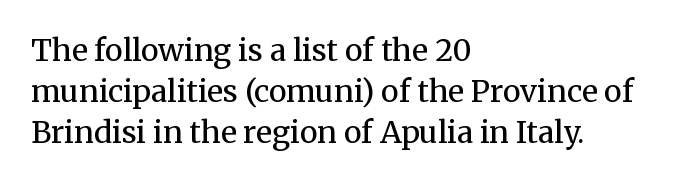
{"serif": "yes", "italic": "no", "bold": "no", "weight": "regular", "width": "normal", "stroke_contrast": "medium", "x_height": "medium", "monospaced": "no", "underline": "no", "align": "left", "line_spacing": "normal", "line_spacing_ratio": 1.36, "letter_spacing": "normal", "letter_spacing_em": 0.0, "glyph_px": 30}
